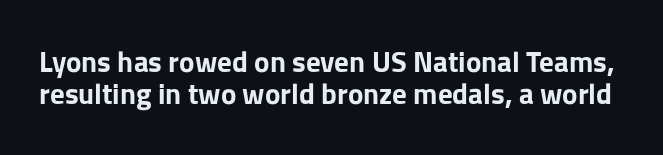
{"serif": "no", "italic": "no", "bold": "yes", "weight": "bold", "width": "normal", "stroke_contrast": "low", "x_height": "medium", "monospaced": "no", "underline": "no", "line_spacing": "tight", "line_spacing_ratio": 1.1, "letter_spacing": "normal", "letter_spacing_em": 0.0, "glyph_px": 29}
